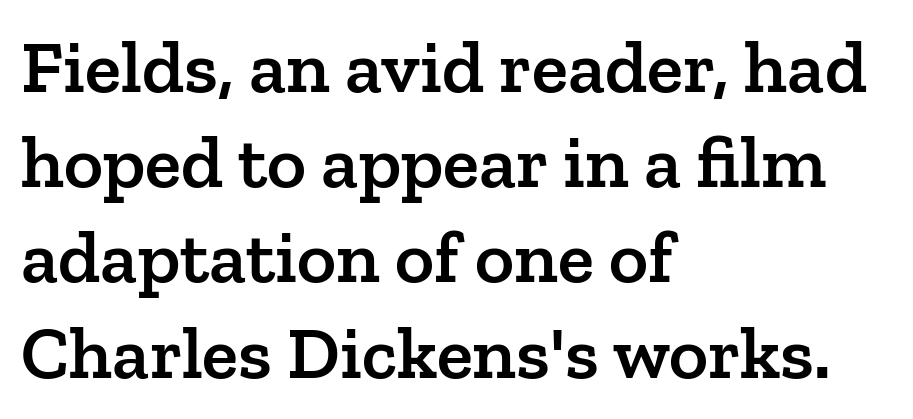
Q: Is the text bold? A: Semi-bold.
Q: Is the text italic (slanted)? A: No, it is upright.
Q: Is the typeface a serif or a sans-serif typeface? A: Serif.
Q: Is the text underlined? A: No.
Q: How is the paragraph aligned? A: Left-aligned.
Q: Is the spacing between letters normal or unusually wide? A: Normal.
Q: Is the spacing between lines tight, normal or loose? A: Normal.
Q: Width (condensed, normal, or wide)? A: Normal.
Q: Stroke contrast? A: Low.
Q: x-height? A: Medium.
Q: Monospaced? A: No.
